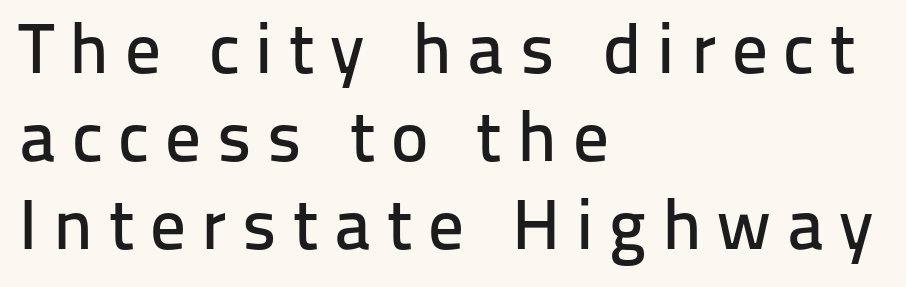
The image shows 71 px sans-serif type, upright; set left-aligned, line spacing 1.24x, unusually wide letter spacing (+0.22 em), not underlined; low stroke contrast and a medium x-height.
